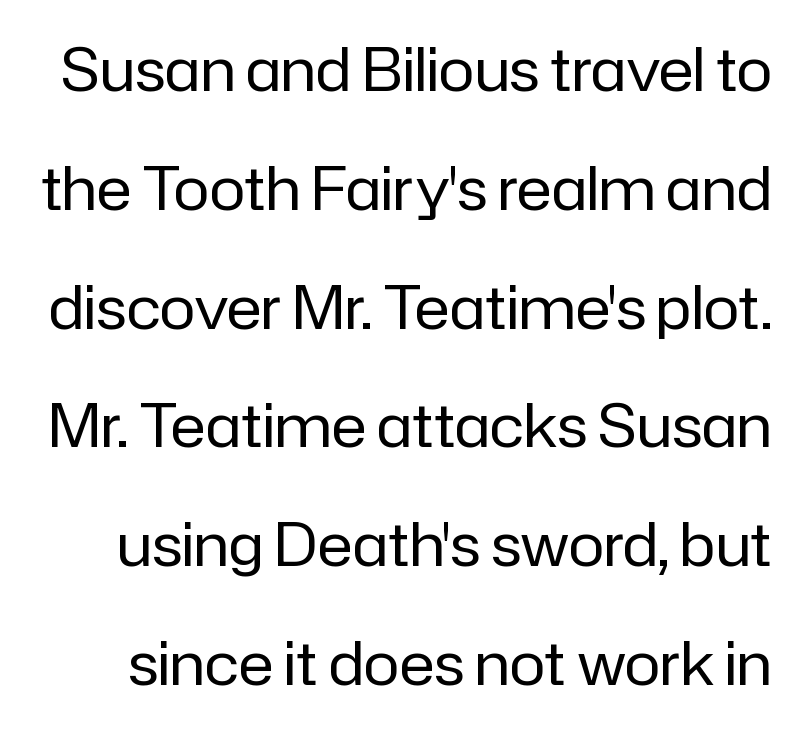
Q: Is the text bold? A: No.
Q: Is the text italic (slanted)? A: No, it is upright.
Q: Is the typeface a serif or a sans-serif typeface? A: Sans-serif.
Q: Is the text underlined? A: No.
Q: Is the spacing between letters normal or unusually wide? A: Normal.
Q: Is the spacing between lines tight, normal or loose? A: Loose.
Q: Width (condensed, normal, or wide)? A: Normal.
Q: Stroke contrast? A: Low.
Q: x-height? A: Medium.
Q: Monospaced? A: No.
